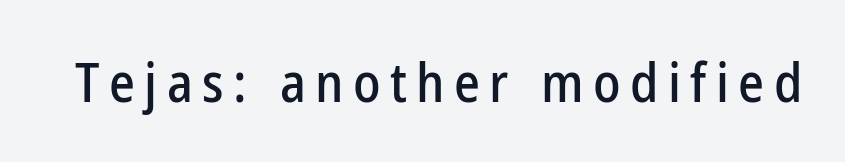
Q: Is the text italic (slanted)? A: No, it is upright.
Q: Is the typeface a serif or a sans-serif typeface? A: Sans-serif.
Q: Is the text underlined? A: No.
Q: Width (condensed, normal, or wide)? A: Condensed.
Q: Stroke contrast? A: Low.
Q: x-height? A: Medium.
Q: Monospaced? A: No.
